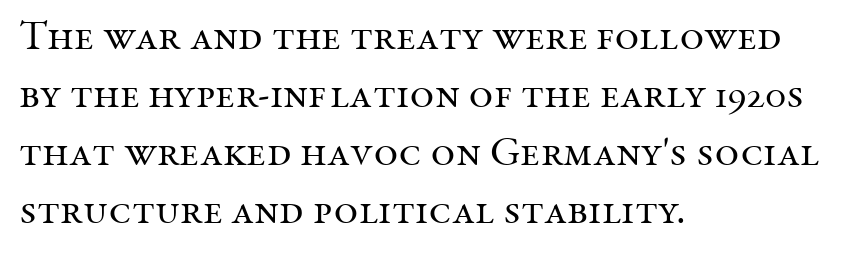
{"serif": "yes", "italic": "no", "bold": "no", "weight": "regular", "width": "normal", "stroke_contrast": "medium", "x_height": "medium", "monospaced": "no", "underline": "no", "align": "left", "line_spacing": "normal", "line_spacing_ratio": 1.38, "letter_spacing": "normal", "letter_spacing_em": 0.0, "glyph_px": 42}
